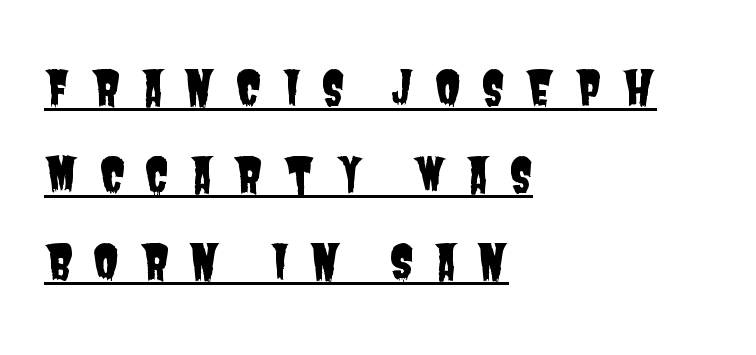
{"serif": "no", "width": "condensed", "stroke_contrast": "low", "x_height": "large", "monospaced": "no", "underline": "yes", "align": "left", "line_spacing_ratio": 1.85, "letter_spacing": "wide", "letter_spacing_em": 0.44, "glyph_px": 47}
